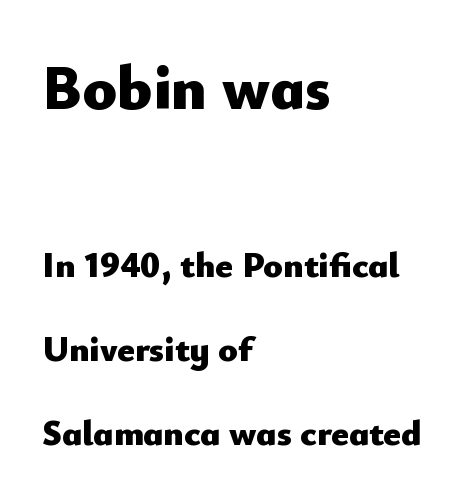
Q: Is the text bold? A: Yes.
Q: Is the text italic (slanted)? A: No, it is upright.
Q: Is the typeface a serif or a sans-serif typeface? A: Sans-serif.
Q: Is the text underlined? A: No.
Q: How is the paragraph aligned? A: Left-aligned.
Q: Is the spacing between letters normal or unusually wide? A: Normal.
Q: Is the spacing between lines tight, normal or loose? A: Loose.
Q: Which block of text is set in a larger size, the first (top) or the second (bottom)? A: The first (top) one.
Q: Width (condensed, normal, or wide)? A: Normal.
Q: Stroke contrast? A: Low.
Q: x-height? A: Small.
Q: Monospaced? A: No.
